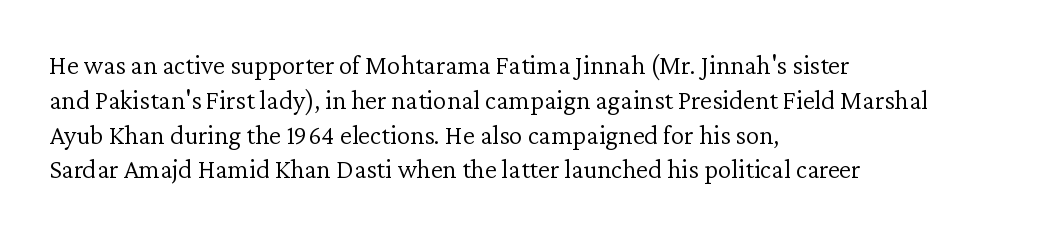
Q: Is the text bold? A: No.
Q: Is the text italic (slanted)? A: No, it is upright.
Q: Is the text underlined? A: No.
Q: How is the paragraph aligned? A: Left-aligned.
Q: Is the spacing between letters normal or unusually wide? A: Normal.
Q: Is the spacing between lines tight, normal or loose? A: Normal.
